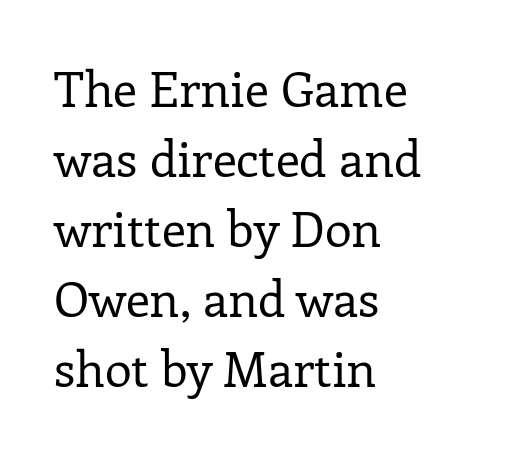
The glyphs are unaccompanied by any horizontal stroke below them. The type family on display is of the serif kind. Bold? No — there's no thickening of the strokes. Looks like regular typesetting: each glyph gets only the width it needs. The rendering anchors every line to the left-hand side. Notice how the stems are strictly vertical — no italics here.
